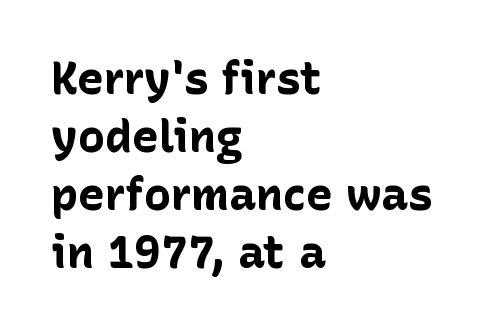
A roman cut, with each character standing at attention. These lines are composed in type without serifs. How are the letters spaced? Ordinarily, with no added tracking. A bare baseline throughout the passage. One-word summary of the alignment: left.
